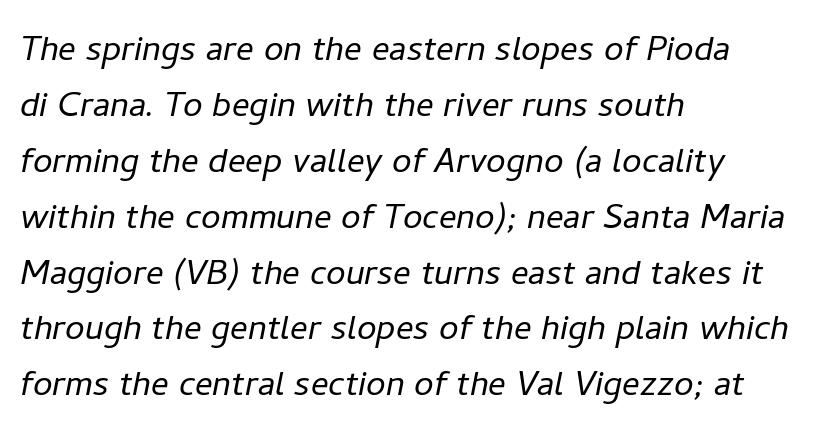
Default kerning and tracking; the words read as compact shapes. Evenly set lines give the paragraph a standard silhouette. Proportional: the letters do not fall into vertical columns. Line beginnings align vertically; line endings do not. Letters have the restrained weight of plain body copy at most. No word sits above an underline.
